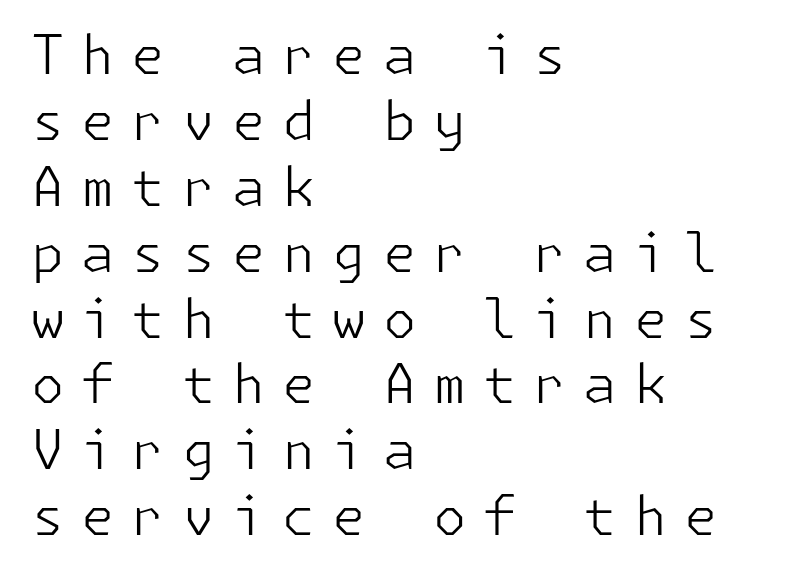
Does the lettering tilt? It doesn't — this is upright. Reading down the block, your eye returns to a fixed left position each line. You could only call the tracking loose — the letters float apart. The baseline area is clear. Weight: not bold — regular or lighter. Serif or sans? Sans — the stroke terminals are bare.
